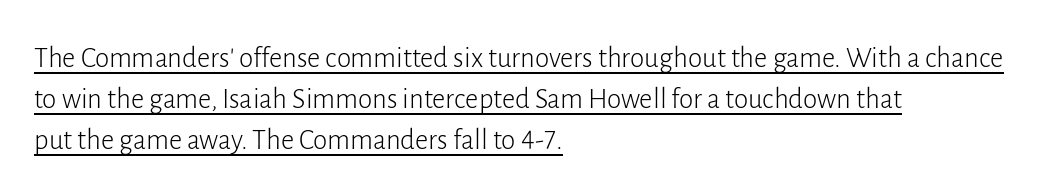
Glyph-to-glyph distance matches everyday printed text. Vertical strokes here are truly vertical. No extra ink here — the face is not bold. The rendered words wear a rule along their underside.
